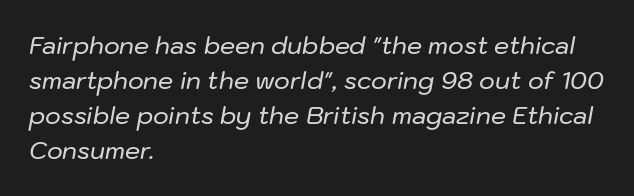
Is the type slanted? Yes — the strokes lean at a clear angle. Horizontal alignment here is leftward, the default for most running prose. Standard letterfit; no display-style spreading of the glyphs. A bare baseline throughout the passage. In terms of leading, this rendering sits right in the middle.
